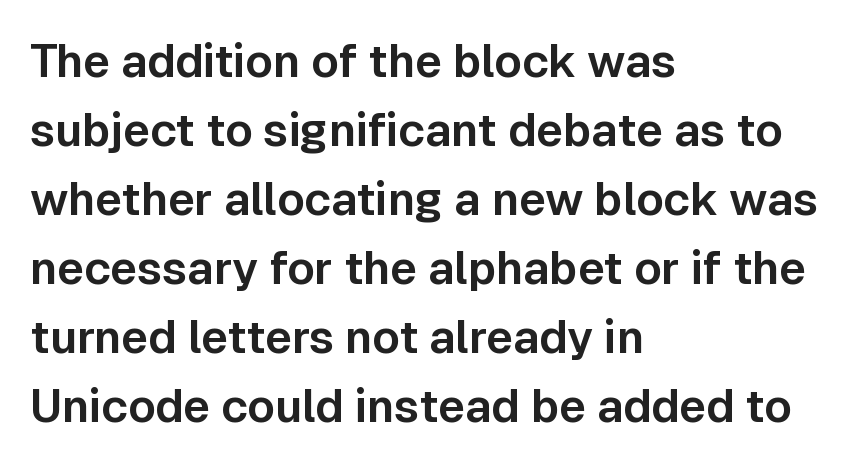
{"serif": "no", "italic": "no", "width": "normal", "stroke_contrast": "low", "x_height": "medium", "monospaced": "no", "underline": "no", "align": "left", "line_spacing": "normal", "line_spacing_ratio": 1.5, "letter_spacing": "normal", "letter_spacing_em": 0.0, "glyph_px": 46}
